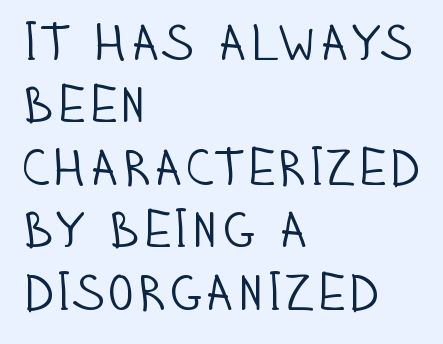
Honestly, there is no underline to notice here at all. Character widths vary here, with narrow letters taking less room than wide ones. Teacher's note: observe the even left margin — that is flush-left alignment. Rendered with straight, roman letterforms.
